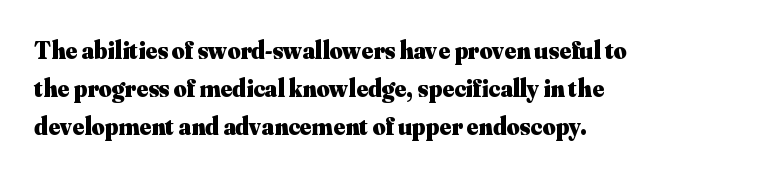
Q: Is the text bold? A: Yes.
Q: Is the text italic (slanted)? A: No, it is upright.
Q: Is the text underlined? A: No.
Q: How is the paragraph aligned? A: Left-aligned.
Q: Is the spacing between letters normal or unusually wide? A: Normal.
Q: Is the spacing between lines tight, normal or loose? A: Normal.
